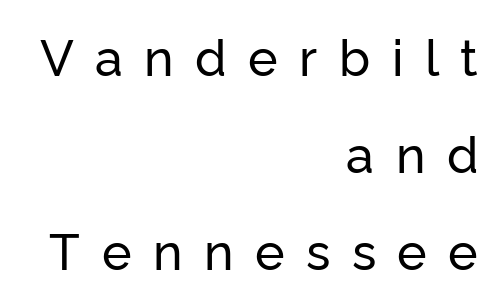
The image shows 50 px sans-serif type, upright; set right-aligned, loose line spacing (1.94x), unusually wide letter spacing (+0.43 em), not underlined; low stroke contrast and a medium x-height.
